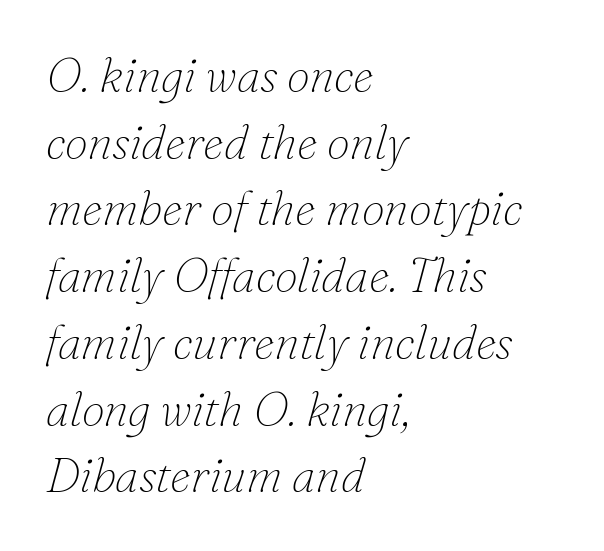
The image shows 47 px thin serif type, italic (leaning right); set left-aligned, normal line spacing (1.42x), normal letter spacing, not underlined; low stroke contrast and a small x-height.
